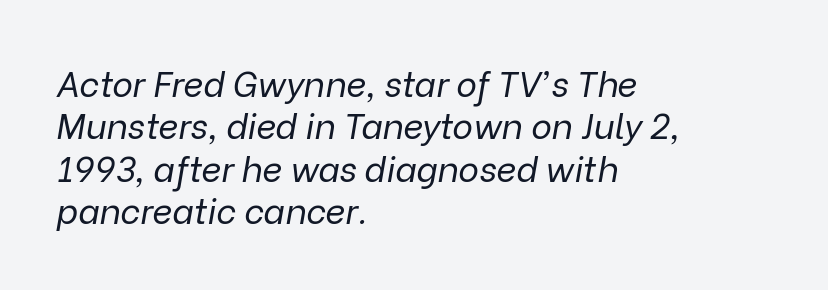
{"italic": "yes", "lean": "right", "slant_degrees": 9, "bold": "no", "weight": "regular", "width": "normal", "stroke_contrast": "low", "x_height": "medium", "monospaced": "no", "underline": "no", "align": "left", "line_spacing_ratio": 1.21, "letter_spacing": "normal", "letter_spacing_em": 0.0, "glyph_px": 35}
